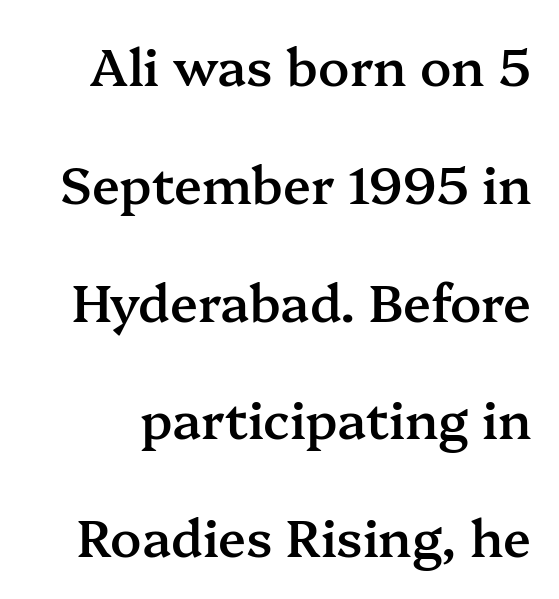
Q: Is the text bold? A: Semi-bold.
Q: Is the text italic (slanted)? A: No, it is upright.
Q: Is the typeface a serif or a sans-serif typeface? A: Serif.
Q: Is the text underlined? A: No.
Q: Is the spacing between letters normal or unusually wide? A: Normal.
Q: Is the spacing between lines tight, normal or loose? A: Loose.
Q: Width (condensed, normal, or wide)? A: Normal.
Q: Stroke contrast? A: Medium.
Q: x-height? A: Medium.
Q: Monospaced? A: No.
